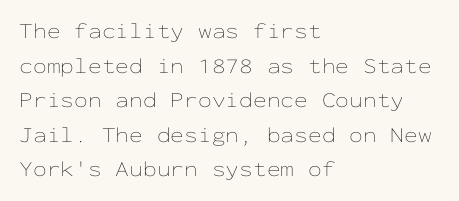
The image shows 22 px text type, upright; set left-aligned, normal line spacing (1.57x), normal letter spacing, not underlined.
